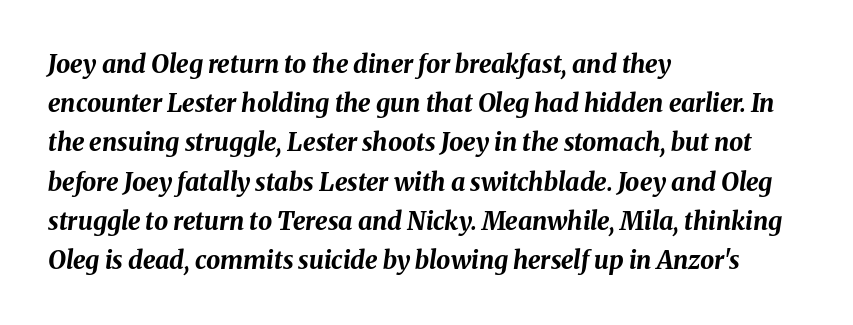
The space directly below the letters is spotless. Regarding leading, the lines here are spaced in the standard way. The passage is arranged the way most books set body copy — flush left. How are the letters spaced? Ordinarily, with no added tracking.
